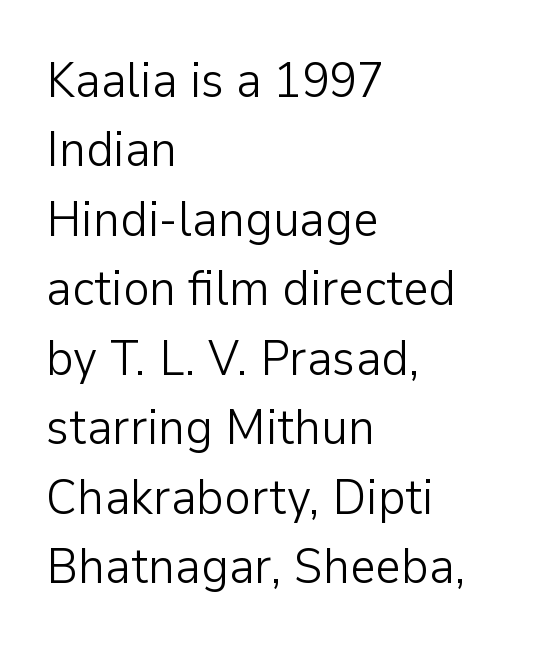
The image shows 50 px light sans-serif type, upright; set left-aligned, normal line spacing (1.39x), normal letter spacing, not underlined; low stroke contrast and a medium x-height.
